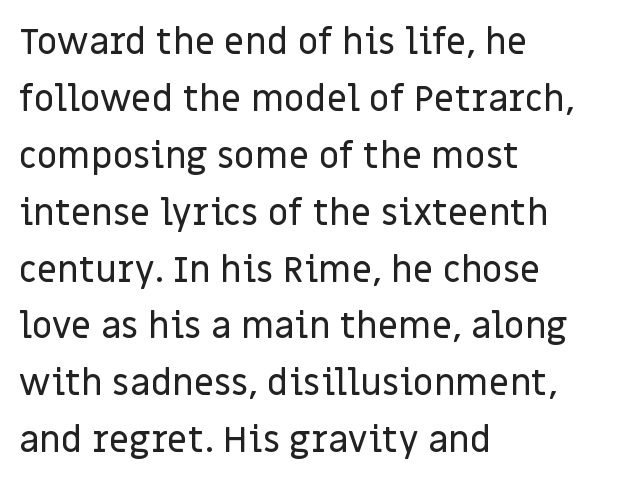
Ordinary non-slanted type is in use. Character widths vary here, with narrow letters taking less room than wide ones. The characters display no serif detailing; their extremities are plain. Look at the tracking — it's just the regular setting, nothing added. Does the leading feel generous? No, just average. Letters rest on an invisible, unmarked baseline.
